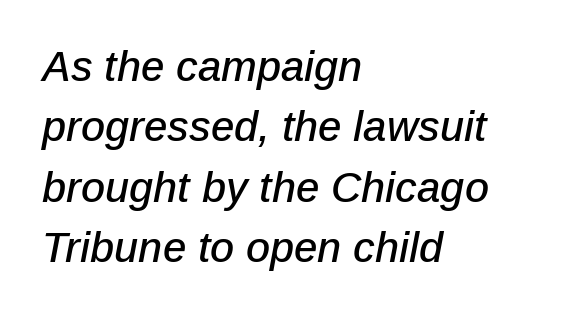
Nothing unusual about the tracking: characters are spaced as the font intends. The ragged edge is on the right, which tells us the setting is flush left. The vertical gap from one line to the next is medium. Style check: oblique.
